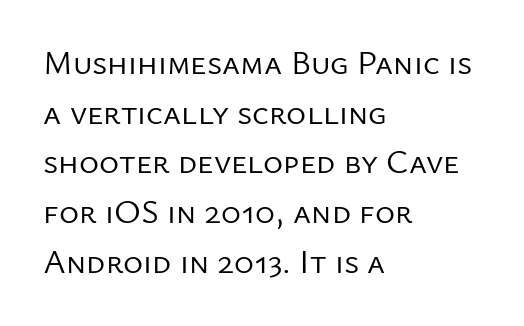
{"serif": "no", "italic": "no", "bold": "no", "weight": "regular", "width": "normal", "stroke_contrast": "low", "x_height": "medium", "monospaced": "no", "underline": "no", "align": "left", "line_spacing": "normal", "line_spacing_ratio": 1.46, "letter_spacing": "normal", "letter_spacing_em": 0.0, "glyph_px": 34}
